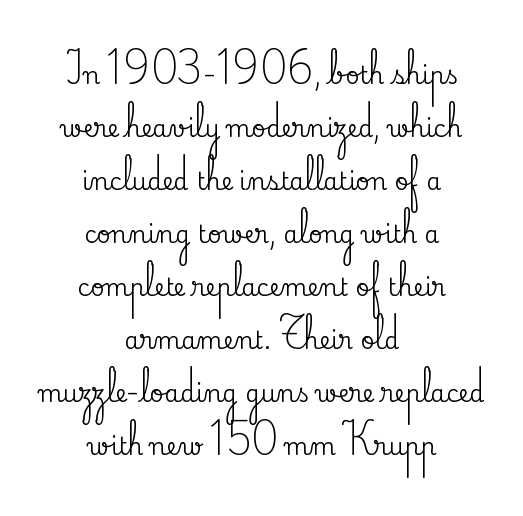
Q: Is the text italic (slanted)? A: No, it is upright.
Q: Is the text underlined? A: No.
Q: How is the paragraph aligned? A: Centered.
Q: Is the spacing between letters normal or unusually wide? A: Normal.
Q: Is the spacing between lines tight, normal or loose? A: Loose.
